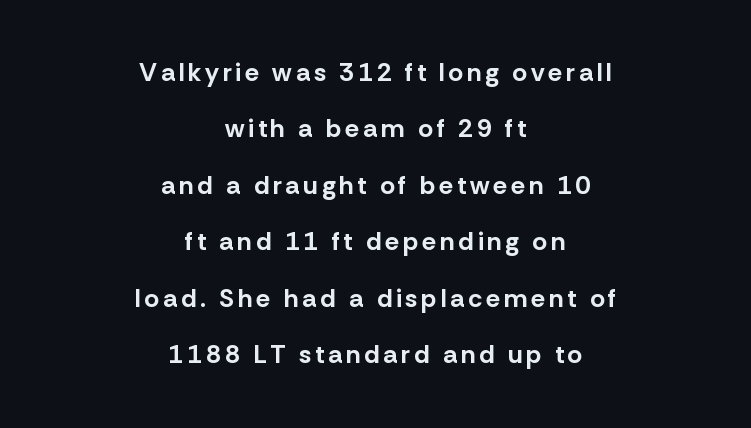
The image shows 26 px bold type, upright; set centered, loose line spacing (2.17x), not underlined.
